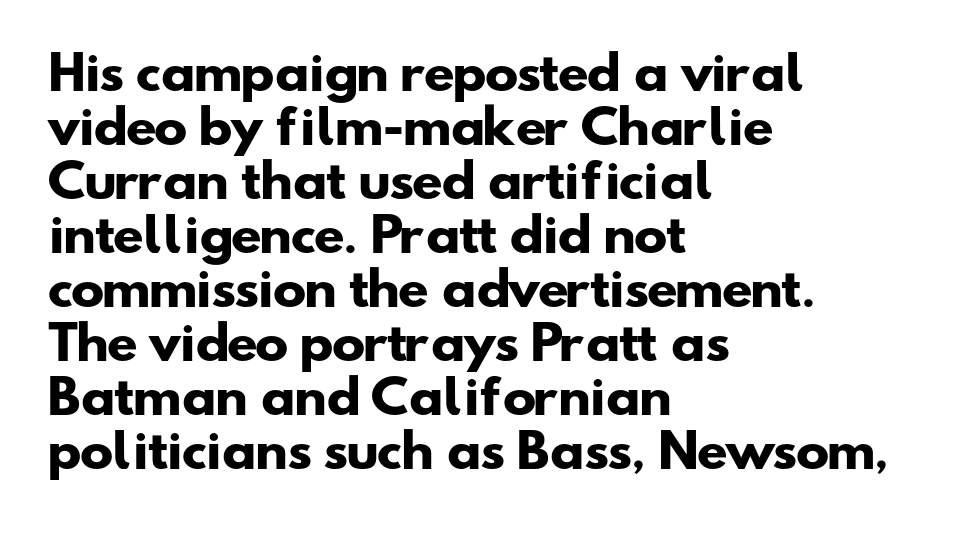
Q: Is the text bold? A: Yes.
Q: Is the typeface a serif or a sans-serif typeface? A: Sans-serif.
Q: Is the text underlined? A: No.
Q: How is the paragraph aligned? A: Left-aligned.
Q: Is the spacing between letters normal or unusually wide? A: Normal.
Q: Width (condensed, normal, or wide)? A: Wide.
Q: Stroke contrast? A: Low.
Q: x-height? A: Small.
Q: Monospaced? A: No.
